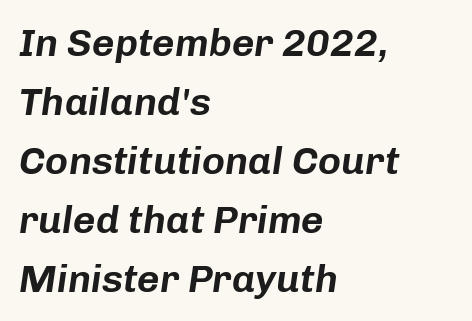
Q: Is the text italic (slanted)? A: Yes, it leans right by about 8 degrees.
Q: Is the text underlined? A: No.
Q: How is the paragraph aligned? A: Left-aligned.
Q: Is the spacing between letters normal or unusually wide? A: Normal.
Q: Is the spacing between lines tight, normal or loose? A: Normal.
Q: Width (condensed, normal, or wide)? A: Normal.
Q: Stroke contrast? A: Low.
Q: x-height? A: Medium.
Q: Monospaced? A: No.
